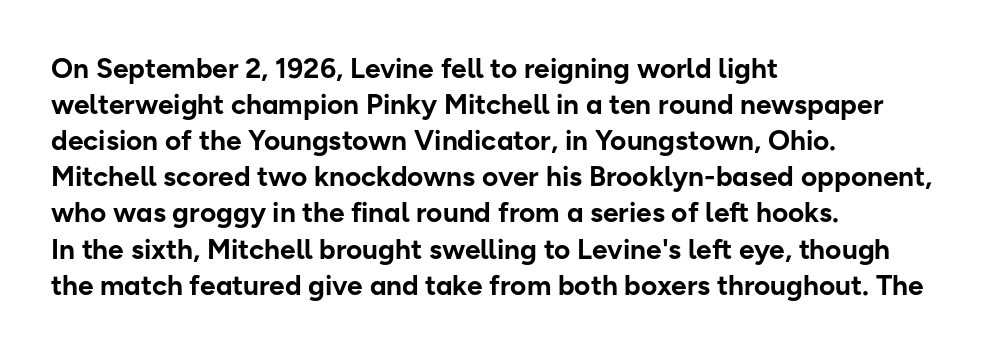
Q: Is the text bold? A: Yes.
Q: Is the text italic (slanted)? A: No, it is upright.
Q: Is the typeface a serif or a sans-serif typeface? A: Sans-serif.
Q: Is the text underlined? A: No.
Q: How is the paragraph aligned? A: Left-aligned.
Q: Is the spacing between letters normal or unusually wide? A: Normal.
Q: Is the spacing between lines tight, normal or loose? A: Normal.
Q: Width (condensed, normal, or wide)? A: Normal.
Q: Stroke contrast? A: Low.
Q: x-height? A: Medium.
Q: Monospaced? A: No.
